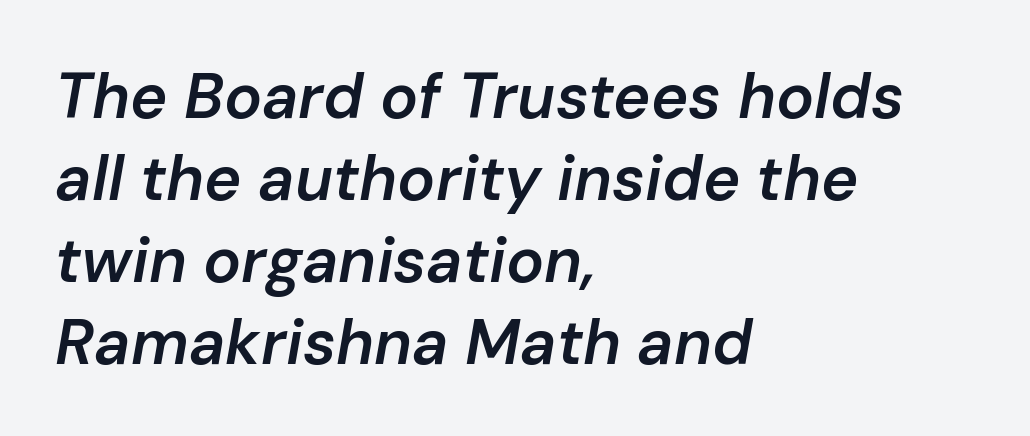
The image shows 63 px semibold type, italic (leaning right); set left-aligned, normal line spacing (1.3x), normal letter spacing, not underlined; low stroke contrast and a medium x-height.
